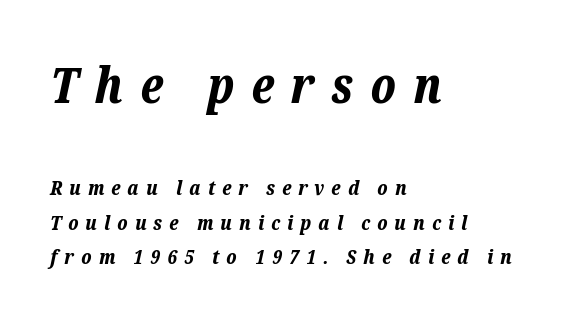
{"italic": "yes", "lean": "right", "slant_degrees": 12, "bold": "yes", "weight": "bold", "width": "normal", "stroke_contrast": "low", "x_height": "medium", "monospaced": "no", "underline": "no", "align": "left", "line_spacing_ratio": 1.72, "letter_spacing": "wide", "letter_spacing_em": 0.35, "larger_block": "first", "size_ratio": 2.45, "glyph_px": 49}
